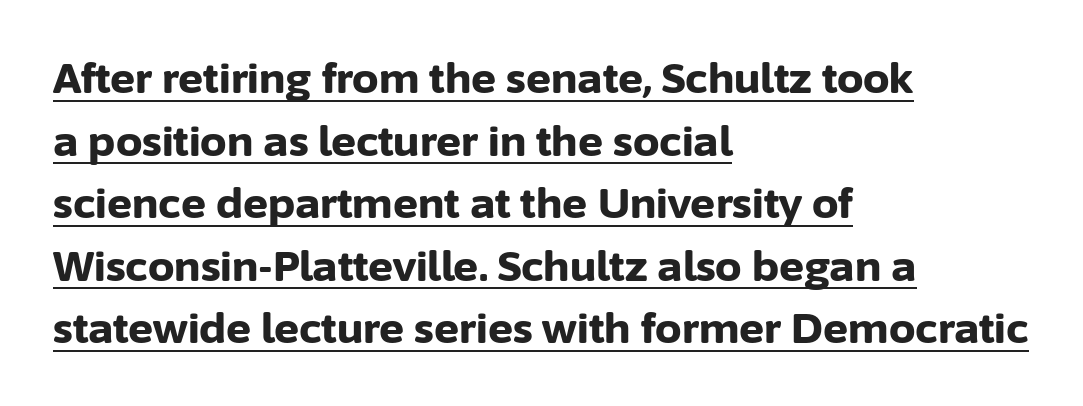
The image shows 42 px bold sans-serif type, upright; set left-aligned, normal line spacing (1.49x), normal letter spacing, underlined; low stroke contrast and a medium x-height.
